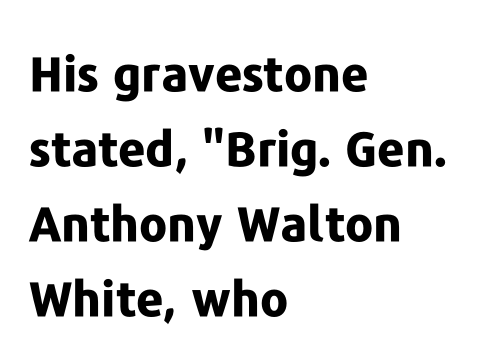
A typesetter would call this zero additional tracking. The block of text has a typical density, with ordinary space between rows. Typographically, this falls in the sans-serif category. The passage is arranged the way most books set body copy — flush left. The axis of the letterforms is exactly vertical. Underline: absent.
